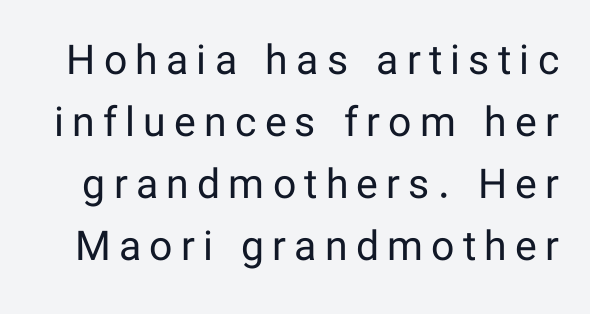
{"serif": "no", "italic": "no", "bold": "no", "weight": "regular", "width": "normal", "stroke_contrast": "low", "x_height": "medium", "monospaced": "no", "underline": "no", "line_spacing": "normal", "line_spacing_ratio": 1.51, "letter_spacing": "wide", "letter_spacing_em": 0.2, "glyph_px": 41}
